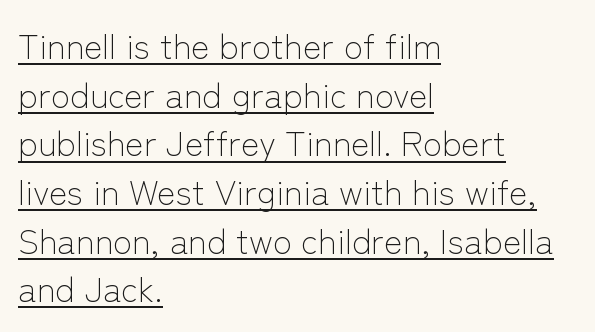
Whoever set this chose a conventional vertical rhythm. A typesetter would call this proportional, since set widths differ per character. Inter-character spacing is left at the font's built-in metrics. If you drew a line through each stem, it would be perfectly vertical. The designer went with a sans here, leaving each stem footless. If you drew a ruler down the left edge, every line would touch it.
